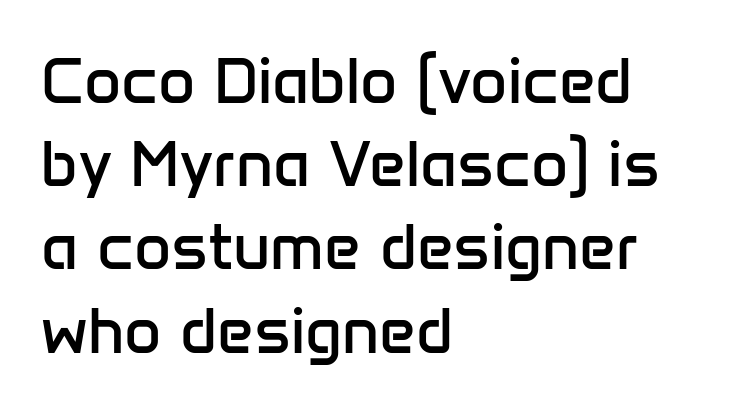
{"serif": "no", "italic": "no", "bold": "no", "weight": "regular", "width": "normal", "stroke_contrast": "low", "x_height": "medium", "monospaced": "no", "underline": "no", "align": "left", "line_spacing": "normal", "line_spacing_ratio": 1.3, "letter_spacing": "normal", "letter_spacing_em": 0.0, "glyph_px": 64}
